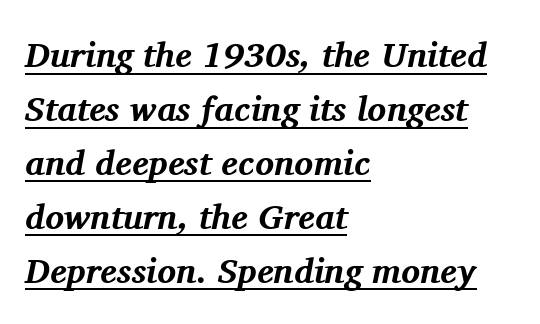
The font's italic variant was chosen for this text. The face used here is proportionally spaced, like ordinary book or web type. Typeset ragged right — the left edge is the straight one. A normal amount of white space separates one row of letters from the next. Underlining? Definitely there.
